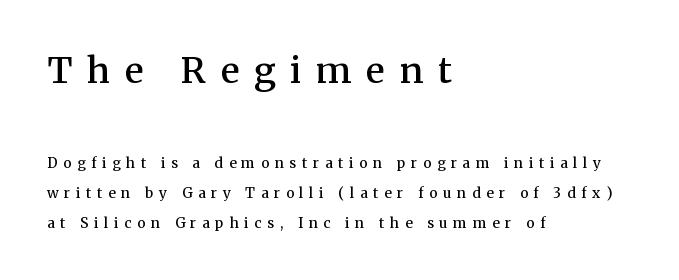
Q: Is the text bold? A: Semi-bold.
Q: Is the text italic (slanted)? A: No, it is upright.
Q: Is the typeface a serif or a sans-serif typeface? A: Serif.
Q: Is the text underlined? A: No.
Q: How is the paragraph aligned? A: Left-aligned.
Q: Is the spacing between letters normal or unusually wide? A: Unusually wide.
Q: Is the spacing between lines tight, normal or loose? A: Loose.
Q: Which block of text is set in a larger size, the first (top) or the second (bottom)? A: The first (top) one.
Q: Width (condensed, normal, or wide)? A: Normal.
Q: Stroke contrast? A: Medium.
Q: x-height? A: Medium.
Q: Monospaced? A: No.
